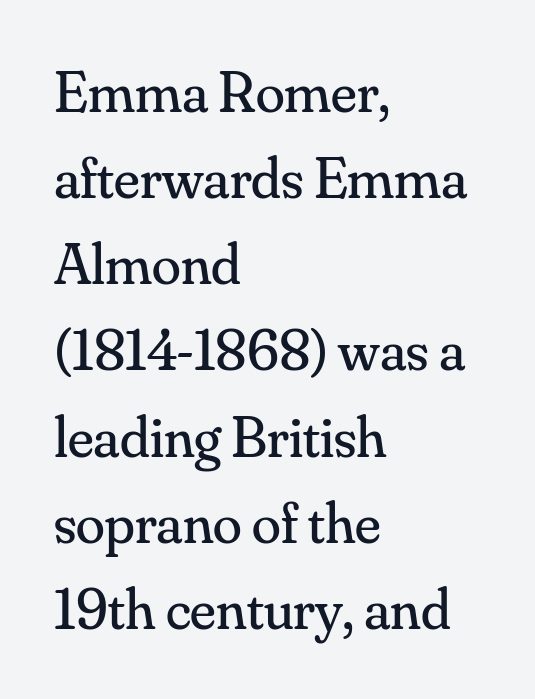
The image shows 59 px regular-weight serif type, upright; set left-aligned, normal line spacing (1.46x), normal letter spacing, not underlined; medium stroke contrast and a small x-height.
